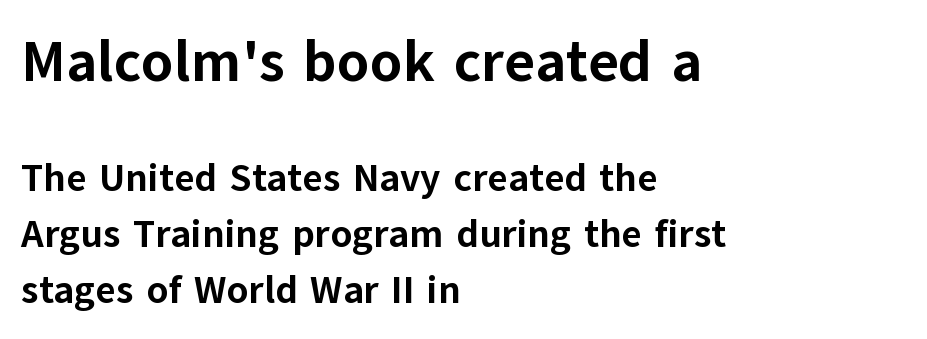
Q: Is the text bold? A: Yes.
Q: Is the text italic (slanted)? A: No, it is upright.
Q: Is the typeface a serif or a sans-serif typeface? A: Sans-serif.
Q: Is the text underlined? A: No.
Q: How is the paragraph aligned? A: Left-aligned.
Q: Is the spacing between letters normal or unusually wide? A: Normal.
Q: Is the spacing between lines tight, normal or loose? A: Normal.
Q: Which block of text is set in a larger size, the first (top) or the second (bottom)? A: The first (top) one.
Q: Width (condensed, normal, or wide)? A: Normal.
Q: Stroke contrast? A: Low.
Q: x-height? A: Medium.
Q: Monospaced? A: No.
